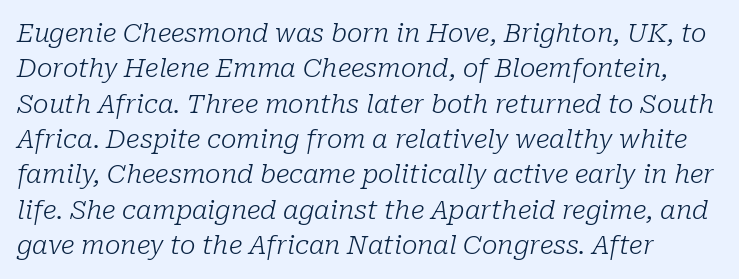
{"italic": "yes", "lean": "right", "slant_degrees": 10, "bold": "no", "underline": "no", "line_spacing": "normal", "line_spacing_ratio": 1.36, "letter_spacing": "normal", "letter_spacing_em": 0.0, "glyph_px": 26}
